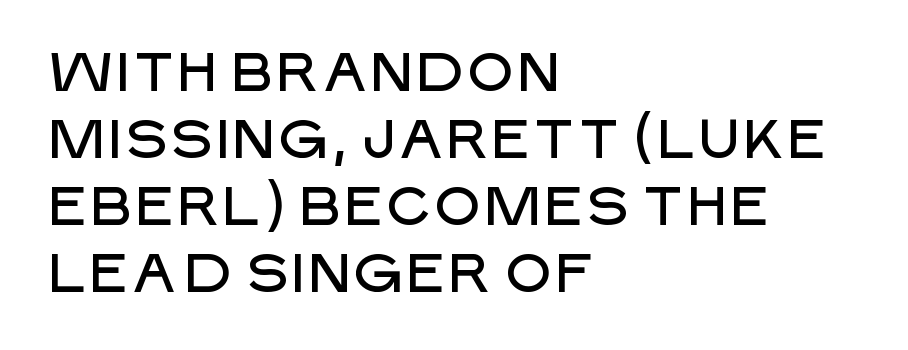
Q: Is the text italic (slanted)? A: No, it is upright.
Q: Is the typeface a serif or a sans-serif typeface? A: Sans-serif.
Q: Is the text underlined? A: No.
Q: How is the paragraph aligned? A: Left-aligned.
Q: Is the spacing between letters normal or unusually wide? A: Normal.
Q: Width (condensed, normal, or wide)? A: Normal.
Q: Stroke contrast? A: Low.
Q: x-height? A: Large.
Q: Monospaced? A: No.
